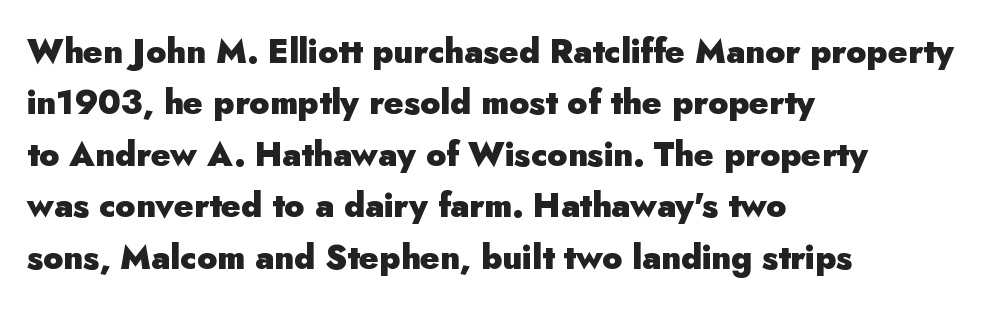
{"serif": "no", "italic": "no", "bold": "yes", "weight": "heavy", "width": "normal", "stroke_contrast": "low", "x_height": "small", "monospaced": "no", "underline": "no", "align": "left", "line_spacing": "normal", "line_spacing_ratio": 1.56, "letter_spacing": "normal", "letter_spacing_em": 0.0, "glyph_px": 33}
